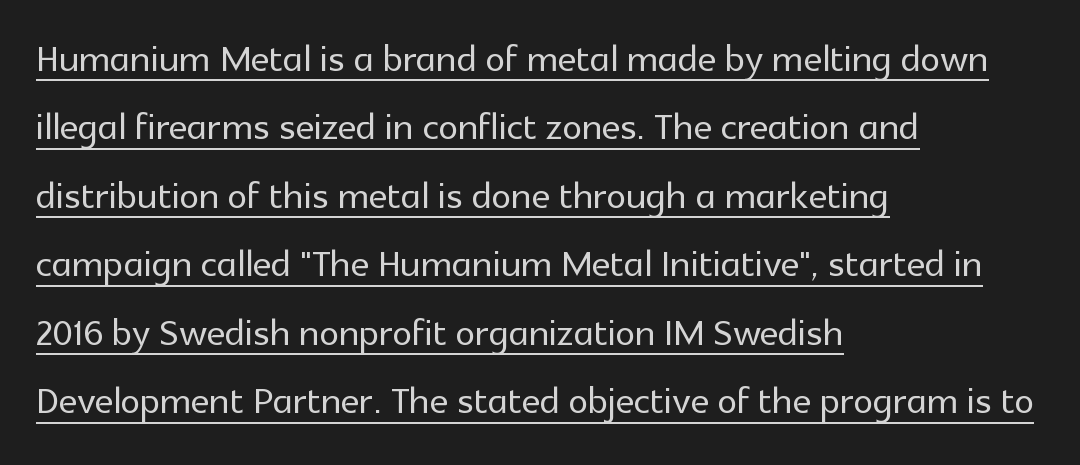
Q: Is the text italic (slanted)? A: No, it is upright.
Q: Is the typeface a serif or a sans-serif typeface? A: Sans-serif.
Q: Is the text underlined? A: Yes.
Q: How is the paragraph aligned? A: Left-aligned.
Q: Is the spacing between letters normal or unusually wide? A: Normal.
Q: Is the spacing between lines tight, normal or loose? A: Normal.
Q: Width (condensed, normal, or wide)? A: Normal.
Q: x-height? A: Medium.
Q: Monospaced? A: No.
